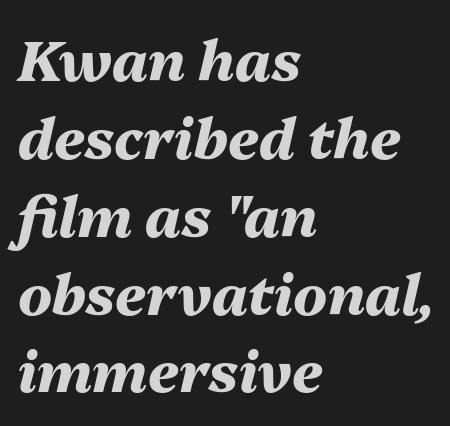
This sample has the flowing, uneven cadence of proportional lettering. The baseline area is clear. Its strokes are broad and dark, the hallmark of bold type. These lines keep a tight, regular rhythm from letter to letter.
